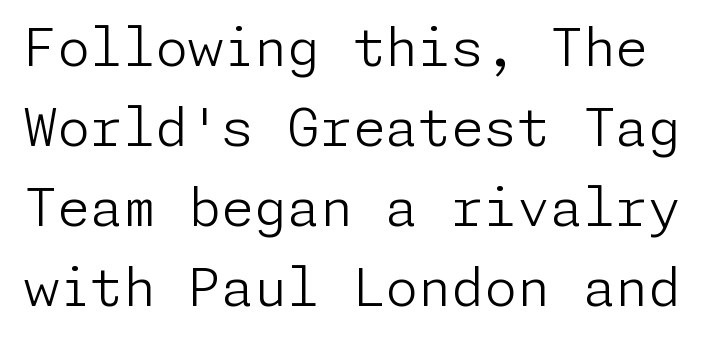
Q: Is the text bold? A: No.
Q: Is the text italic (slanted)? A: No, it is upright.
Q: Is the typeface a serif or a sans-serif typeface? A: Sans-serif.
Q: Is the text underlined? A: No.
Q: Is the spacing between letters normal or unusually wide? A: Normal.
Q: Is the spacing between lines tight, normal or loose? A: Normal.
Q: Width (condensed, normal, or wide)? A: Normal.
Q: Stroke contrast? A: Low.
Q: x-height? A: Medium.
